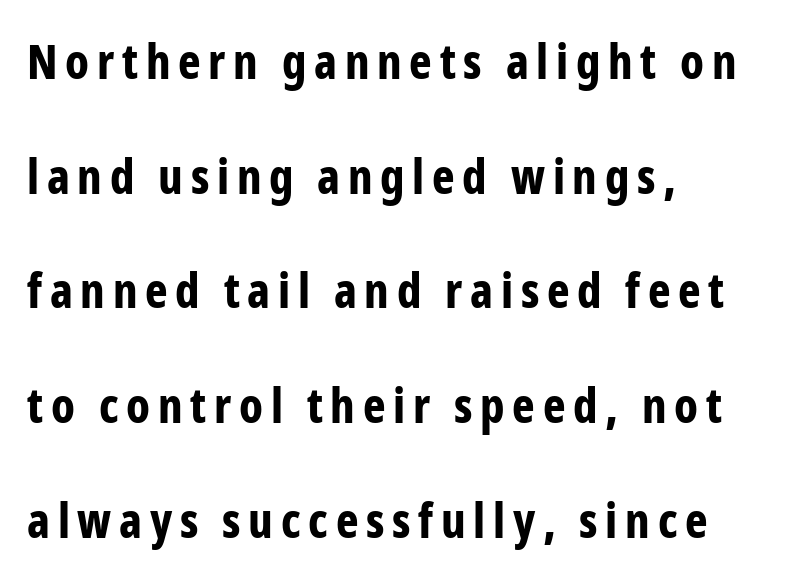
The image shows 48 px bold, condensed sans-serif type, upright; set left-aligned, loose line spacing (2.39x), not underlined; low stroke contrast and a medium x-height.
